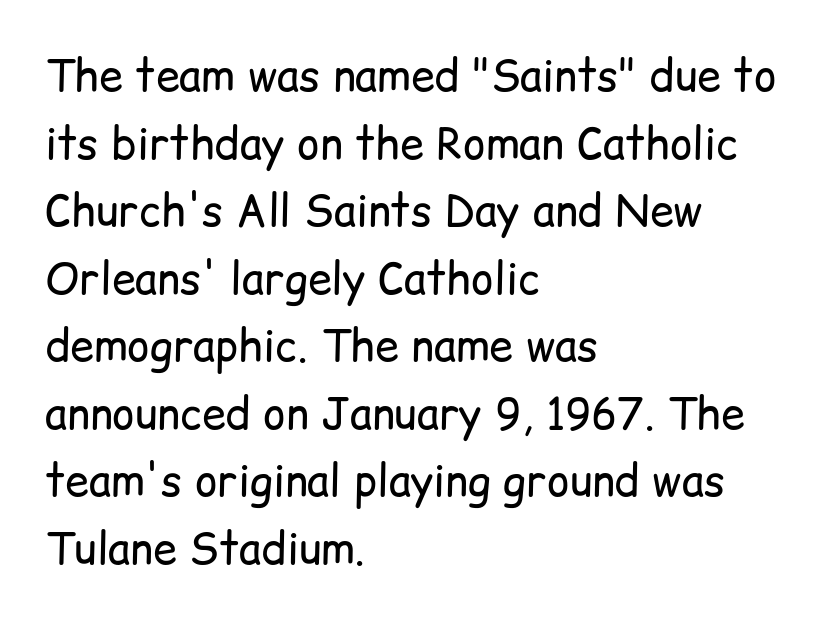
{"serif": "no", "italic": "no", "bold": "no", "weight": "regular", "width": "normal", "stroke_contrast": "low", "x_height": "medium", "monospaced": "no", "underline": "no", "align": "left", "line_spacing": "normal", "line_spacing_ratio": 1.57, "letter_spacing": "normal", "letter_spacing_em": 0.0, "glyph_px": 43}
